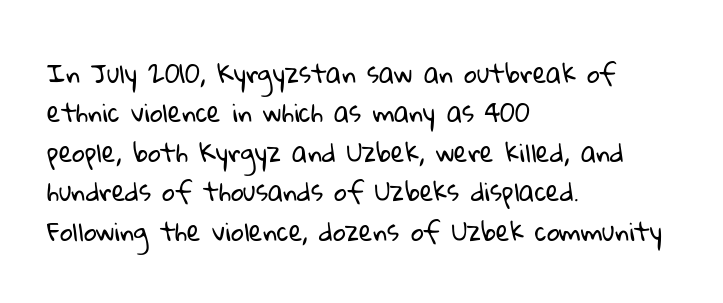
The image shows 25 px text type; set left-aligned, normal line spacing (1.58x), normal letter spacing, not underlined.
